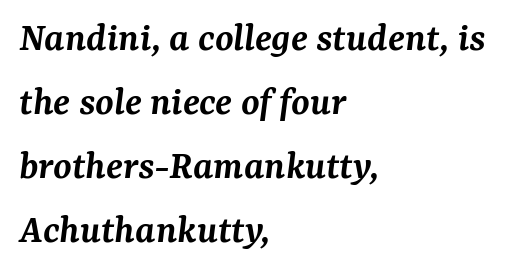
The image shows 42 px semibold serif type, italic (leaning right); set left-aligned, normal line spacing (1.52x), normal letter spacing, not underlined; medium stroke contrast and a medium x-height.
